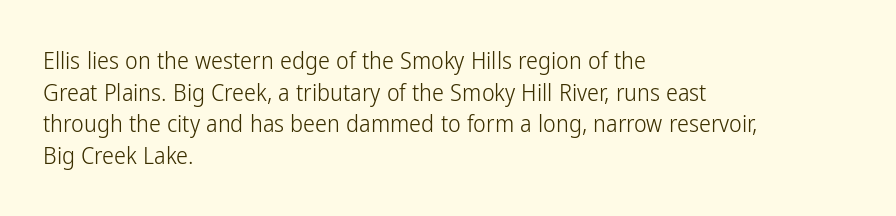
{"italic": "no", "bold": "no", "underline": "no", "align": "left", "line_spacing": "normal", "line_spacing_ratio": 1.32, "letter_spacing": "normal", "letter_spacing_em": 0.0, "glyph_px": 24}
